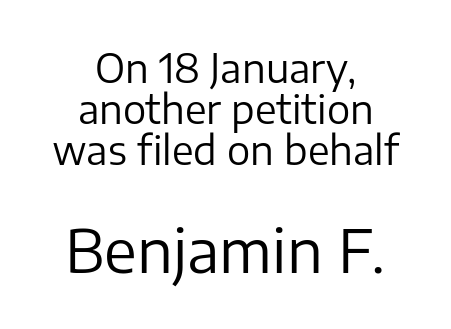
Vertical spacing — tight. Top chunk: small. Bottom chunk: large. The letters sit at their default tracking, neither squeezed nor spread. The typesetter chose a symmetrical, centered arrangement here. This sample uses a sans-serif face. Unmarked baselines from the first word to the last.
